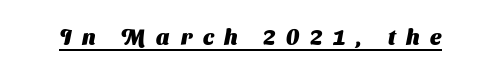
Q: Is the text bold? A: Yes.
Q: Is the text underlined? A: Yes.
Q: Is the spacing between letters normal or unusually wide? A: Unusually wide.
